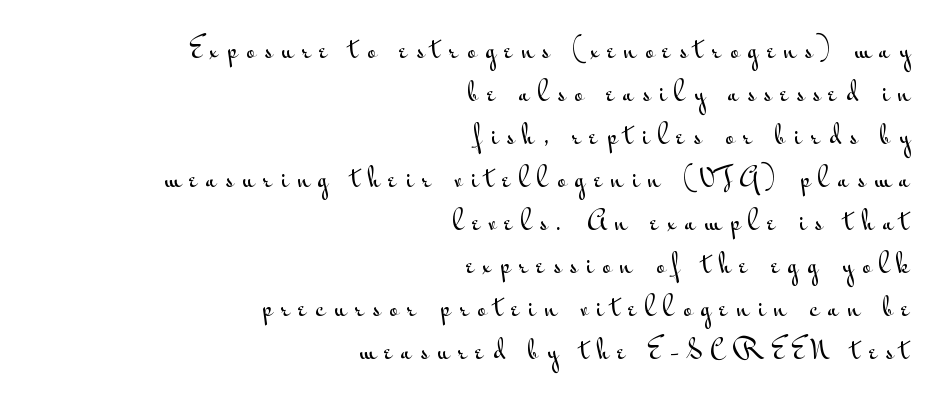
The image shows 24 px text type; set right-aligned, line spacing 1.79x, unusually wide letter spacing (+0.37 em), not underlined.
